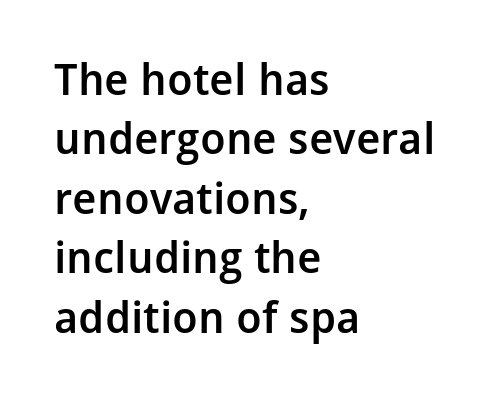
{"serif": "no", "italic": "no", "bold": "semi", "weight": "semibold", "width": "normal", "stroke_contrast": "low", "x_height": "medium", "monospaced": "no", "underline": "no", "align": "left", "line_spacing": "normal", "line_spacing_ratio": 1.35, "letter_spacing": "normal", "letter_spacing_em": 0.0, "glyph_px": 44}
